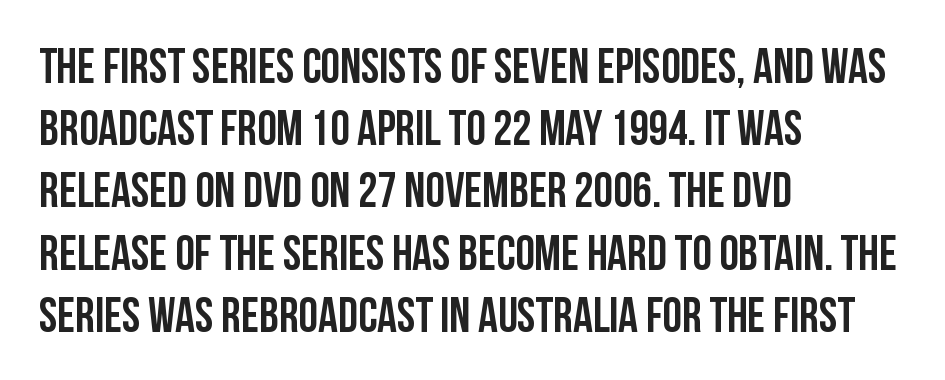
{"serif": "no", "italic": "no", "bold": "yes", "weight": "semibold", "width": "condensed", "stroke_contrast": "low", "x_height": "large", "monospaced": "no", "underline": "no", "align": "left", "line_spacing": "normal", "line_spacing_ratio": 1.27, "letter_spacing": "normal", "letter_spacing_em": 0.0, "glyph_px": 49}
